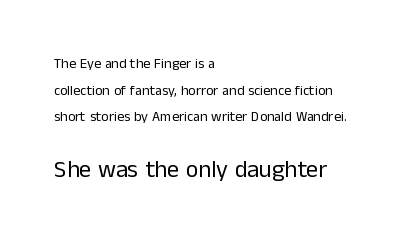
{"italic": "no", "bold": "no", "underline": "no", "align": "left", "line_spacing": "loose", "line_spacing_ratio": 1.91, "letter_spacing": "normal", "letter_spacing_em": 0.0, "larger_block": "second", "size_ratio": 1.71, "glyph_px": 24}
